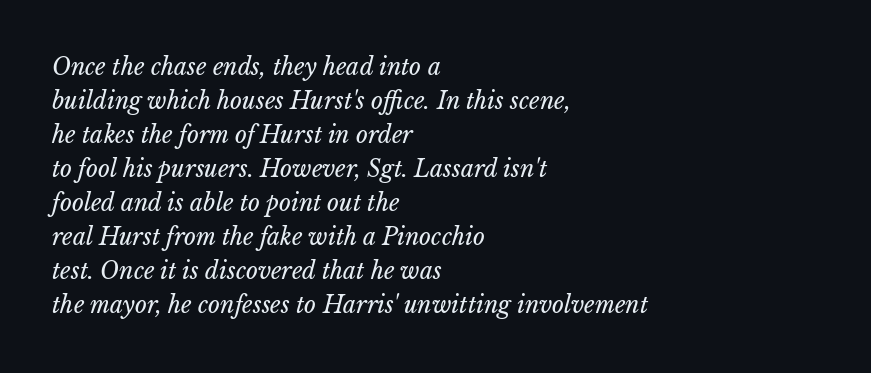
{"bold": "no", "underline": "no", "align": "left", "line_spacing": "normal", "line_spacing_ratio": 1.48, "letter_spacing": "normal", "letter_spacing_em": 0.0, "glyph_px": 23}
